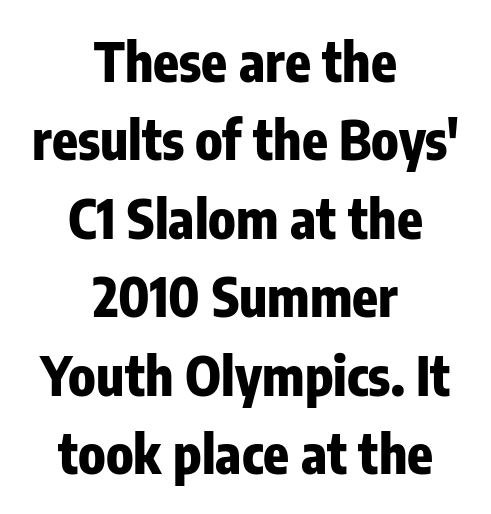
The image shows 53 px heavy, condensed sans-serif type, upright; set centered, normal line spacing (1.48x), normal letter spacing, not underlined; low stroke contrast and a medium x-height.
